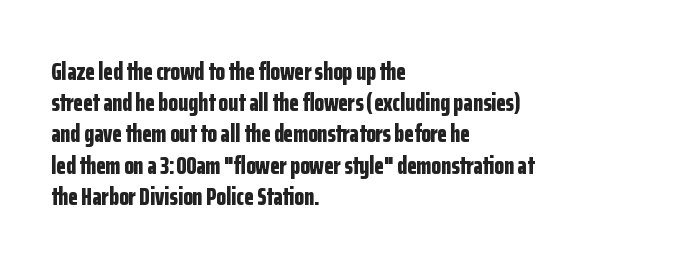
{"italic": "no", "bold": "yes", "underline": "no", "align": "left", "line_spacing": "normal", "line_spacing_ratio": 1.25, "letter_spacing": "normal", "letter_spacing_em": 0.0, "glyph_px": 25}
